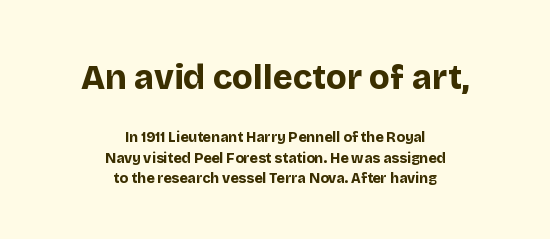
{"serif": "no", "italic": "no", "bold": "yes", "weight": "bold", "width": "normal", "stroke_contrast": "low", "x_height": "large", "monospaced": "no", "underline": "no", "align": "center", "line_spacing": "normal", "line_spacing_ratio": 1.45, "letter_spacing": "normal", "letter_spacing_em": 0.0, "larger_block": "first", "size_ratio": 2.43, "glyph_px": 34}
